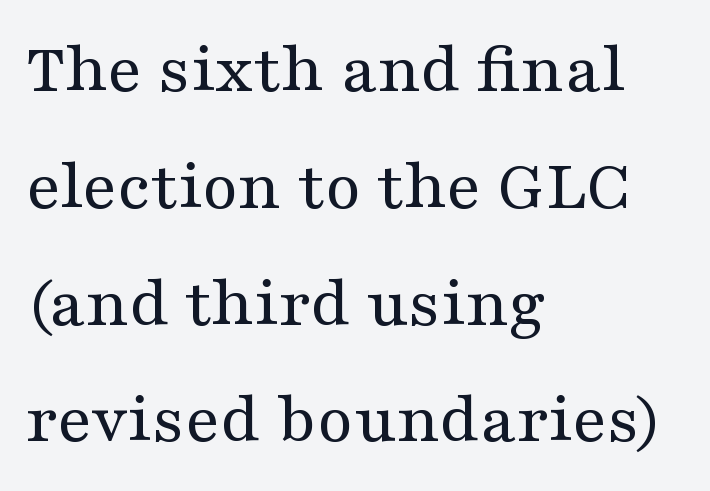
In CSS terms this would be text-align: left. Any mark beneath the type? The region is blank. Letter spacing: default. Is the type heavy? It reads as light-to-regular instead. These lines are rendered in a variable-pitch font. How would I describe the line gaps? Plain and ordinary.
